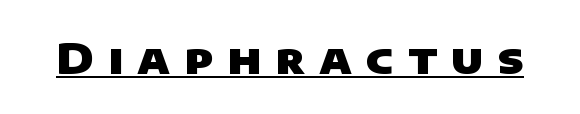
The image shows 42 px heavy, wide sans-serif type; set unusually wide letter spacing (+0.33 em), underlined; low stroke contrast and a large x-height.
